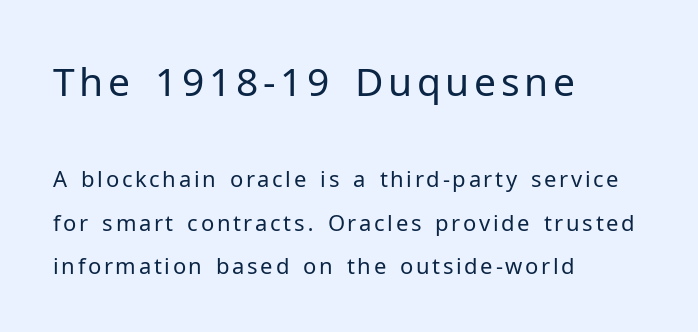
{"serif": "no", "italic": "no", "bold": "no", "weight": "regular", "width": "normal", "stroke_contrast": "low", "x_height": "medium", "monospaced": "no", "underline": "no", "align": "left", "line_spacing": "loose", "line_spacing_ratio": 1.99, "larger_block": "first", "size_ratio": 1.77, "glyph_px": 39}
